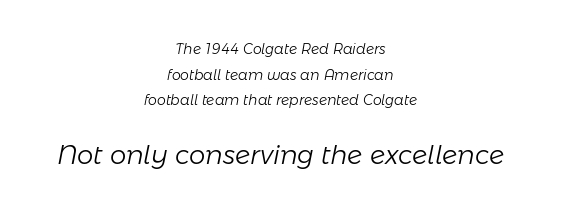
Q: Is the text bold? A: No.
Q: Is the text italic (slanted)? A: Yes, it leans right by about 11 degrees.
Q: Is the text underlined? A: No.
Q: How is the paragraph aligned? A: Centered.
Q: Is the spacing between letters normal or unusually wide? A: Normal.
Q: Which block of text is set in a larger size, the first (top) or the second (bottom)? A: The second (bottom) one.
